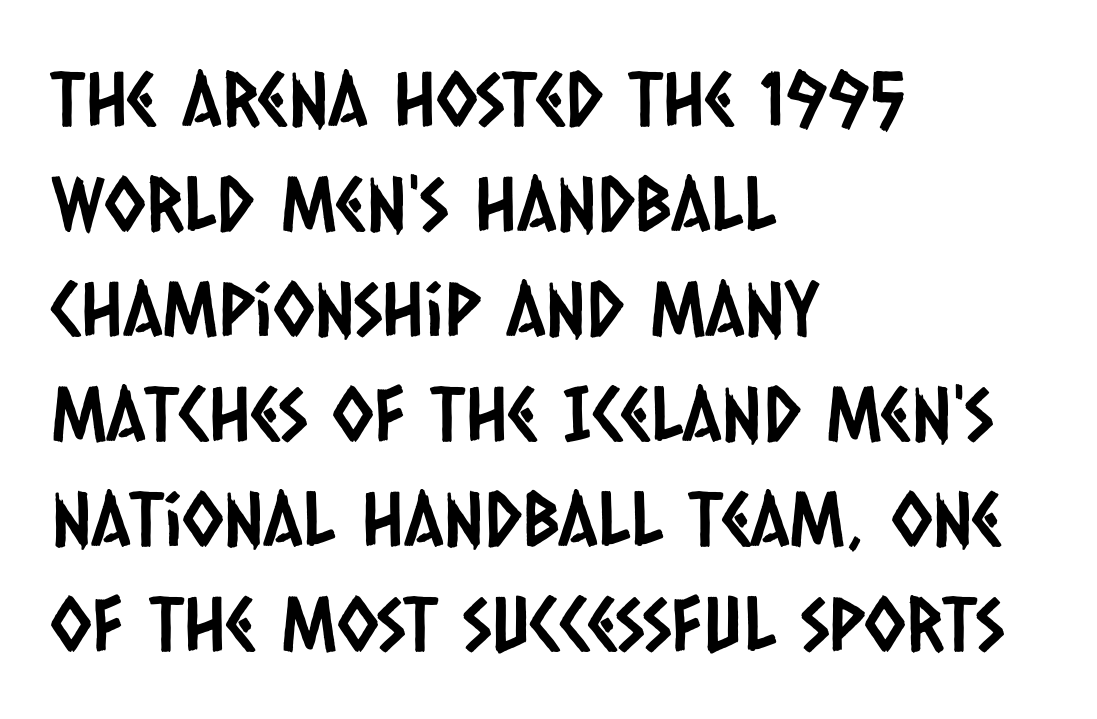
Grotesque or geometric, the face here clearly has no serifs. Character widths vary here, with narrow letters taking less room than wide ones. This rendering features lettering with no underline. Visually the block forms a straight wall on the left and a jagged coastline on the right. Nothing unusual about the tracking: characters are spaced as the font intends.
